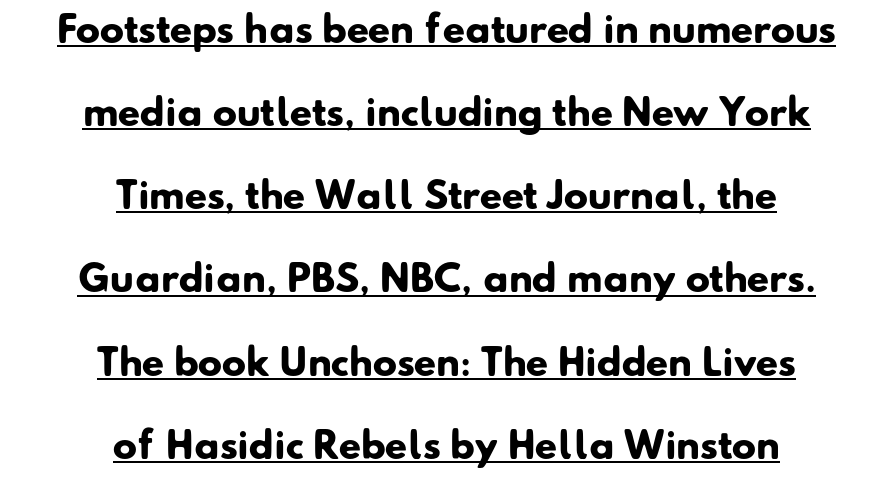
{"serif": "no", "bold": "yes", "weight": "heavy", "width": "normal", "stroke_contrast": "low", "x_height": "small", "monospaced": "no", "underline": "yes", "align": "center", "line_spacing": "loose", "line_spacing_ratio": 2.31, "letter_spacing": "normal", "letter_spacing_em": 0.0, "glyph_px": 36}
